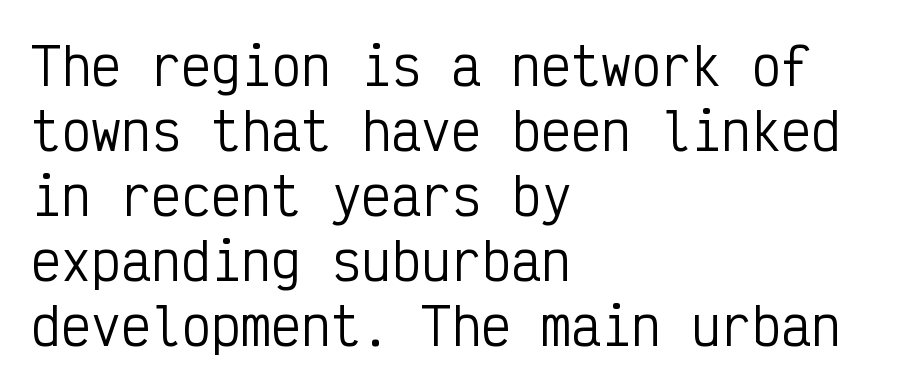
{"serif": "no", "italic": "no", "bold": "no", "weight": "regular", "width": "condensed", "stroke_contrast": "low", "x_height": "medium", "monospaced": "yes", "underline": "no", "align": "left", "line_spacing": "normal", "line_spacing_ratio": 1.3, "letter_spacing": "normal", "letter_spacing_em": 0.0, "glyph_px": 50}
